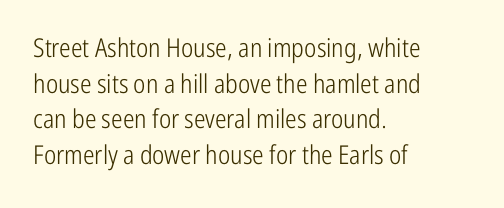
{"italic": "no", "bold": "no", "underline": "no", "align": "left", "line_spacing": "normal", "line_spacing_ratio": 1.37, "letter_spacing": "normal", "letter_spacing_em": 0.0, "glyph_px": 26}
